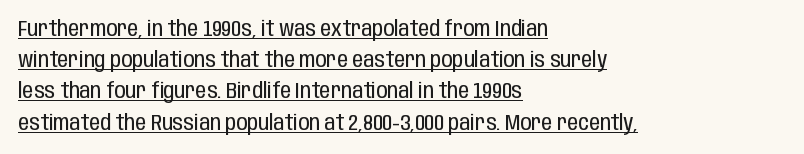
Q: Is the text bold? A: No.
Q: Is the text italic (slanted)? A: No, it is upright.
Q: Is the text underlined? A: Yes.
Q: How is the paragraph aligned? A: Left-aligned.
Q: Is the spacing between letters normal or unusually wide? A: Normal.
Q: Is the spacing between lines tight, normal or loose? A: Normal.
